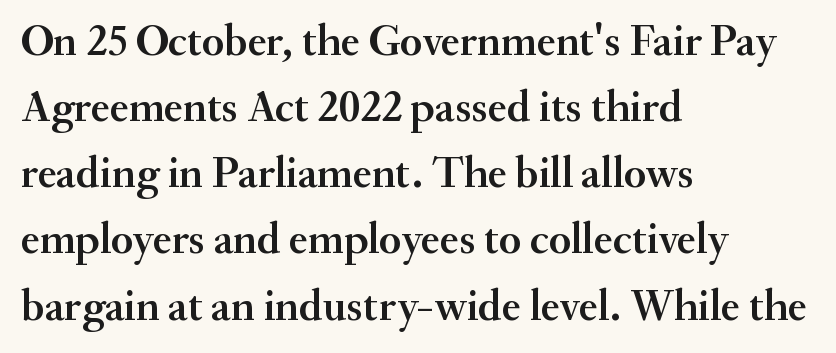
Note the varied advance widths — an 'i' is clearly narrower than an 'm'. In terms of letterspacing, this is plain default setting. The characters display serif detailing at their extremities. The type sits square on the baseline with zero lean.
